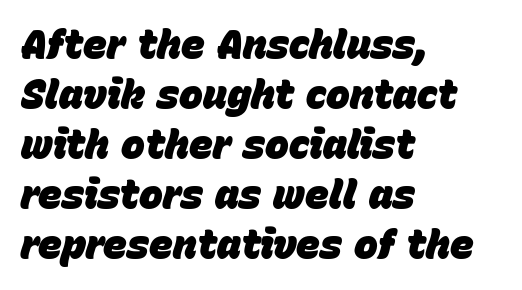
Tracking here is standard; glyphs follow each other at the usual distance. Short and long lines alike share a common starting point at left. Does the leading feel generous? No, just average. These lines are rendered in a variable-pitch font. Every letter is thick-stroked: bold, no question. Each row of text sits above clean, open space.
